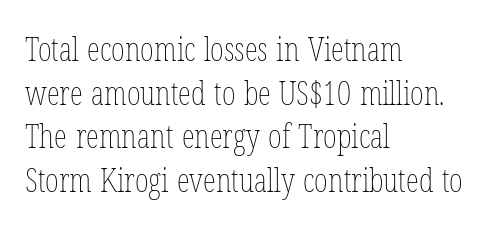
Type without underlining. Quick note: not italic, upright. No extra tracking has been applied to these lines. Caption: face not bold, strokes unweighted. Is the block centered? No — it sits flush against the left margin. You could not count columns in this text — the font is proportionally spaced.
